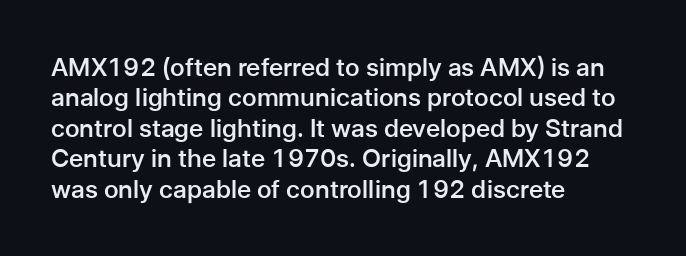
The image shows 25 px text type, upright; set left-aligned, line spacing 1.22x, normal letter spacing, not underlined.
